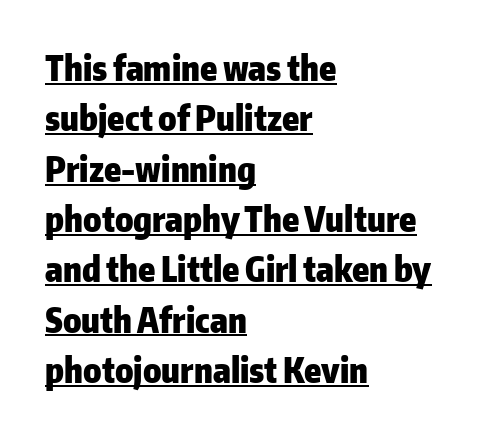
{"serif": "no", "italic": "no", "bold": "yes", "weight": "heavy", "width": "normal", "stroke_contrast": "low", "x_height": "medium", "monospaced": "no", "underline": "yes", "align": "left", "line_spacing": "normal", "line_spacing_ratio": 1.48, "letter_spacing": "normal", "letter_spacing_em": 0.0, "glyph_px": 34}
